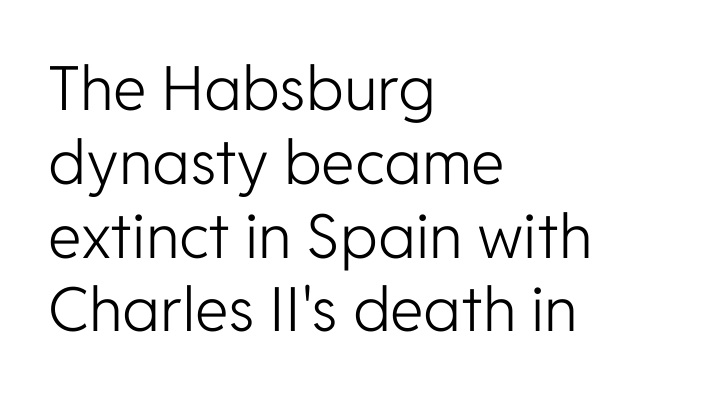
The image shows 61 px light sans-serif type, upright; set left-aligned, line spacing 1.21x, normal letter spacing, not underlined; low stroke contrast and a medium x-height.
